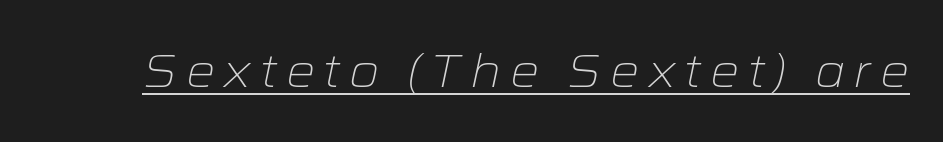
{"italic": "yes", "lean": "right", "slant_degrees": 12, "bold": "no", "weight": "light", "width": "wide", "stroke_contrast": "low", "x_height": "medium", "monospaced": "no", "underline": "yes", "glyph_px": 46}
